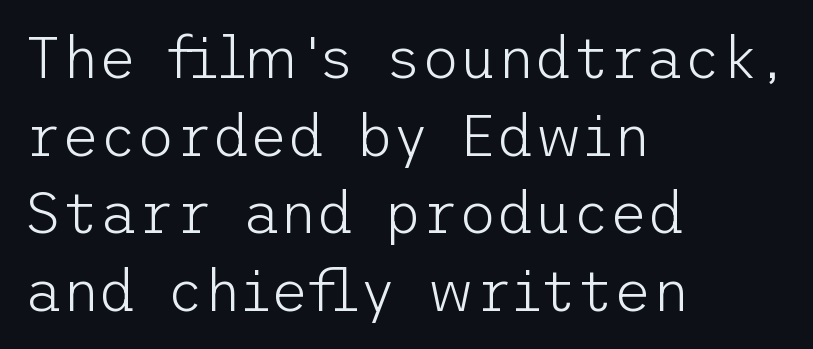
Q: Is the text bold? A: No.
Q: Is the text italic (slanted)? A: No, it is upright.
Q: Is the typeface a serif or a sans-serif typeface? A: Sans-serif.
Q: Is the text underlined? A: No.
Q: How is the paragraph aligned? A: Left-aligned.
Q: Is the spacing between letters normal or unusually wide? A: Normal.
Q: Is the spacing between lines tight, normal or loose? A: Normal.
Q: Width (condensed, normal, or wide)? A: Normal.
Q: Stroke contrast? A: Low.
Q: x-height? A: Medium.
